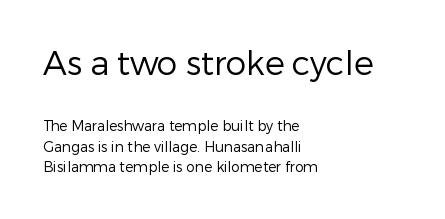
{"serif": "no", "italic": "no", "bold": "no", "weight": "regular", "width": "normal", "stroke_contrast": "low", "x_height": "medium", "monospaced": "no", "underline": "no", "align": "left", "line_spacing": "normal", "line_spacing_ratio": 1.45, "letter_spacing": "normal", "letter_spacing_em": 0.0, "larger_block": "first", "size_ratio": 2.36, "glyph_px": 33}
